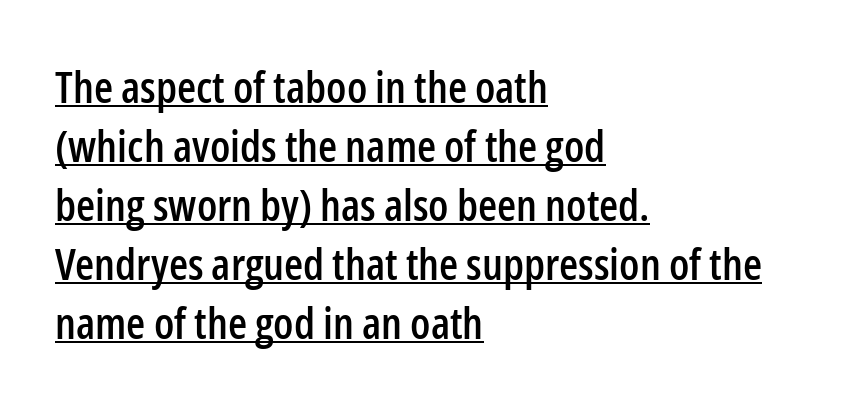
Q: Is the text italic (slanted)? A: No, it is upright.
Q: Is the typeface a serif or a sans-serif typeface? A: Sans-serif.
Q: Is the text underlined? A: Yes.
Q: How is the paragraph aligned? A: Left-aligned.
Q: Is the spacing between letters normal or unusually wide? A: Normal.
Q: Is the spacing between lines tight, normal or loose? A: Normal.
Q: Width (condensed, normal, or wide)? A: Condensed.
Q: Stroke contrast? A: Low.
Q: x-height? A: Medium.
Q: Monospaced? A: No.
